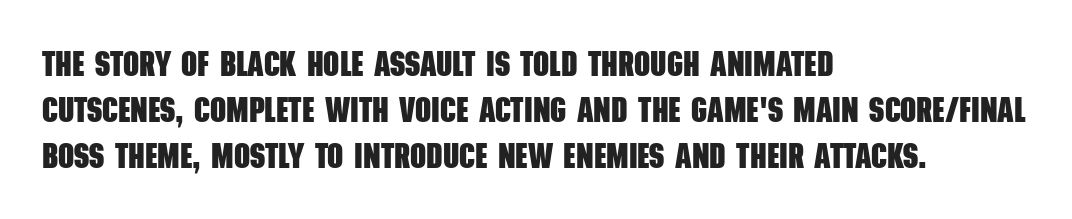
A typesetter would call this proportional, since set widths differ per character. Strokes here are thick enough to call this a true bold. Rows of type keep a routine distance in the vertical direction. Layout note: lines flush left. Does extra space separate the letters? No, they use regular spacing.
